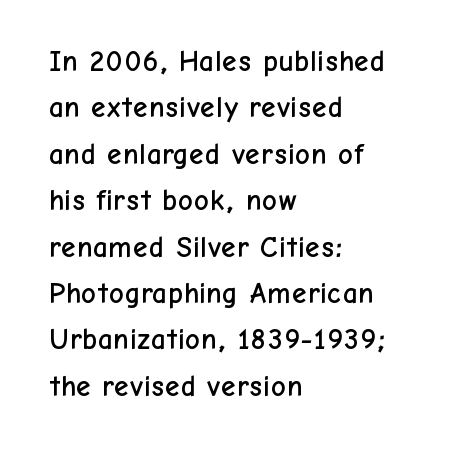
The passage shown is typed in a proportional face where columns would drift. Type style note: lacks serifs. Only glyphs here, with clear space below each row. A normal amount of white space separates one row of letters from the next.
